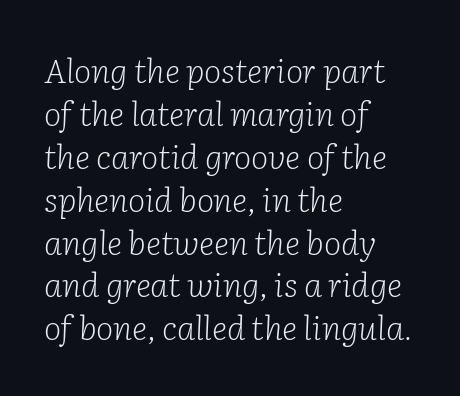
Q: Is the text bold? A: No.
Q: Is the text italic (slanted)? A: Yes, it leans right by about 2 degrees.
Q: Is the typeface a serif or a sans-serif typeface? A: Serif.
Q: Is the text underlined? A: No.
Q: How is the paragraph aligned? A: Left-aligned.
Q: Is the spacing between letters normal or unusually wide? A: Normal.
Q: Is the spacing between lines tight, normal or loose? A: Normal.
Q: Width (condensed, normal, or wide)? A: Normal.
Q: Stroke contrast? A: Low.
Q: x-height? A: Medium.
Q: Monospaced? A: No.
